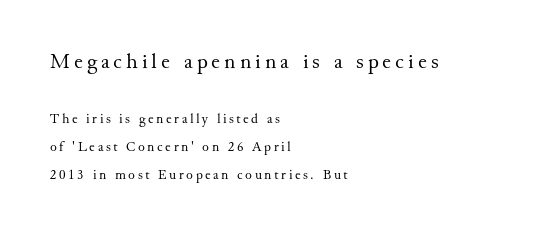
{"italic": "no", "bold": "no", "underline": "no", "align": "left", "line_spacing": "loose", "line_spacing_ratio": 1.98, "larger_block": "first", "size_ratio": 1.57, "glyph_px": 22}
